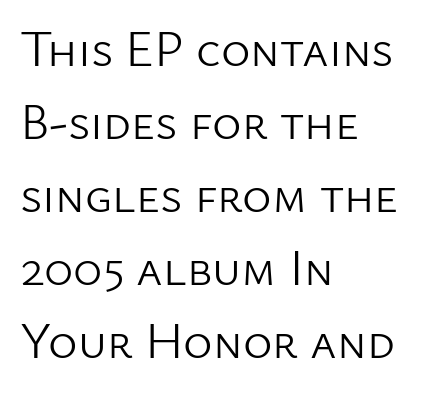
The face used here is proportionally spaced, like ordinary book or web type. Is the block centered? No — it sits flush against the left margin. This sample keeps an unexceptional amount of space between lines. I'd call this a sans setting — the letters go barefoot.
